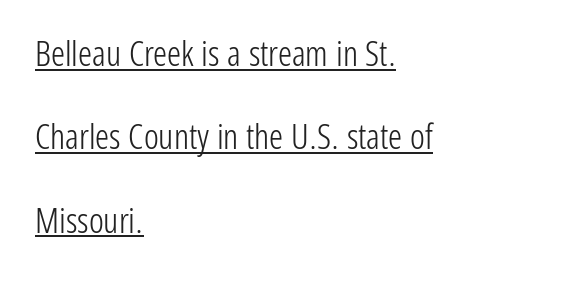
Character widths vary here, with narrow letters taking less room than wide ones. The vertical gap from one line to the next is large. Which margin do the lines hug? The left one — the right edge is uneven. Posture: vertical. To sum up the face: it is a sans, with no serifs.
